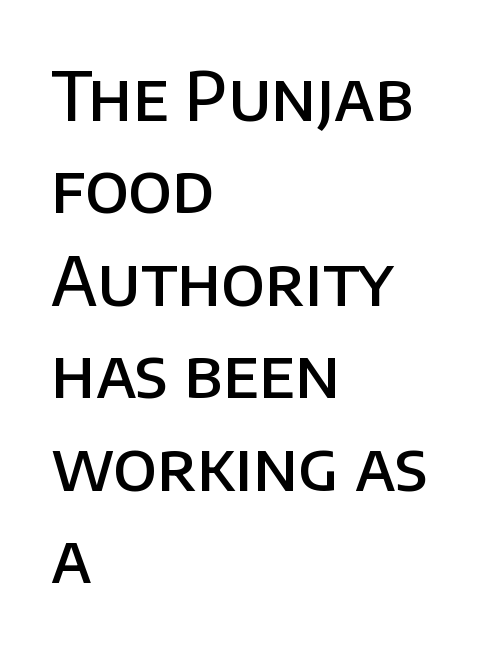
{"serif": "no", "italic": "no", "bold": "semi", "weight": "semibold", "width": "normal", "stroke_contrast": "low", "x_height": "large", "monospaced": "no", "underline": "no", "align": "left", "line_spacing": "normal", "line_spacing_ratio": 1.38, "letter_spacing": "normal", "letter_spacing_em": 0.0, "glyph_px": 67}
